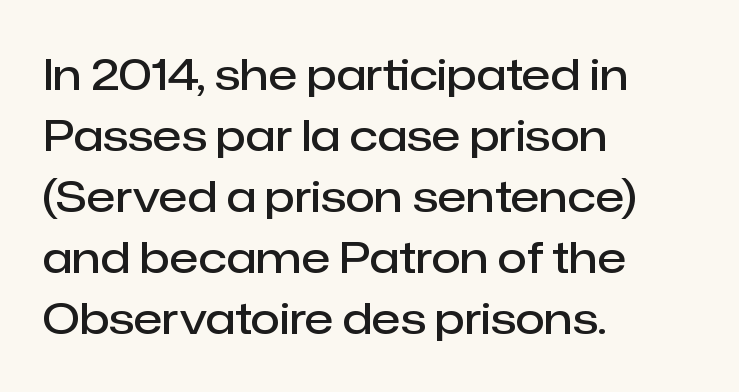
The image shows 43 px semibold sans-serif type, upright; set left-aligned, normal line spacing (1.42x), normal letter spacing, not underlined; low stroke contrast and a medium x-height.
